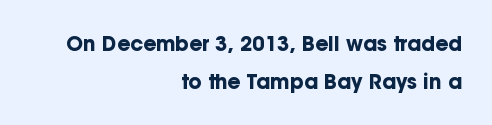
The image shows 20 px bold type, upright; set right-aligned, line spacing 1.89x, normal letter spacing, not underlined.
